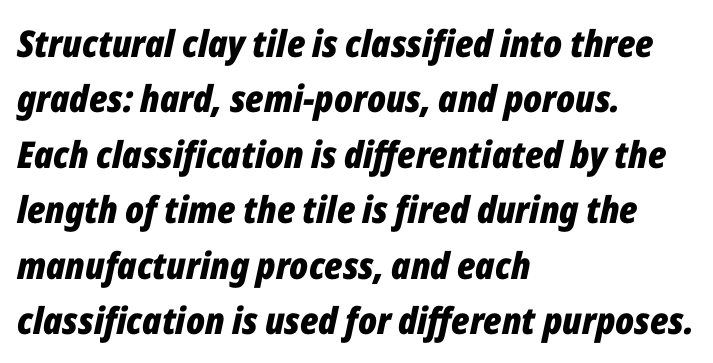
The image shows 37 px bold, condensed type, italic (leaning right); set left-aligned, normal line spacing (1.5x), normal letter spacing, not underlined; low stroke contrast and a medium x-height.
